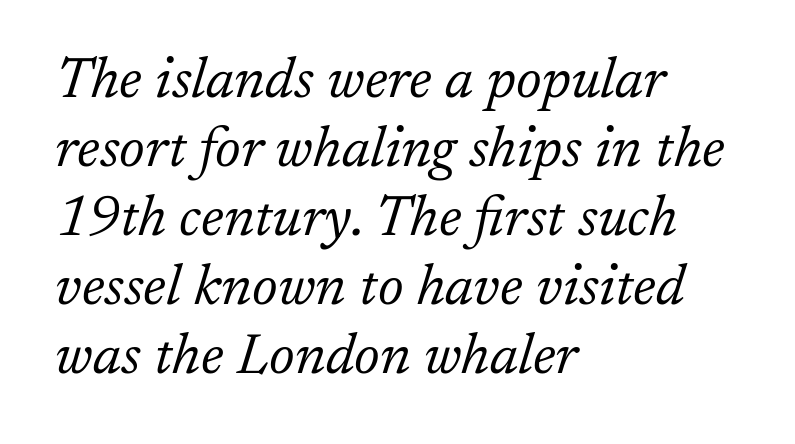
Q: Is the text bold? A: No.
Q: Is the text italic (slanted)? A: Yes, it leans right by about 17 degrees.
Q: Is the typeface a serif or a sans-serif typeface? A: Serif.
Q: Is the text underlined? A: No.
Q: How is the paragraph aligned? A: Left-aligned.
Q: Is the spacing between letters normal or unusually wide? A: Normal.
Q: Width (condensed, normal, or wide)? A: Normal.
Q: Stroke contrast? A: Low.
Q: x-height? A: Medium.
Q: Monospaced? A: No.
